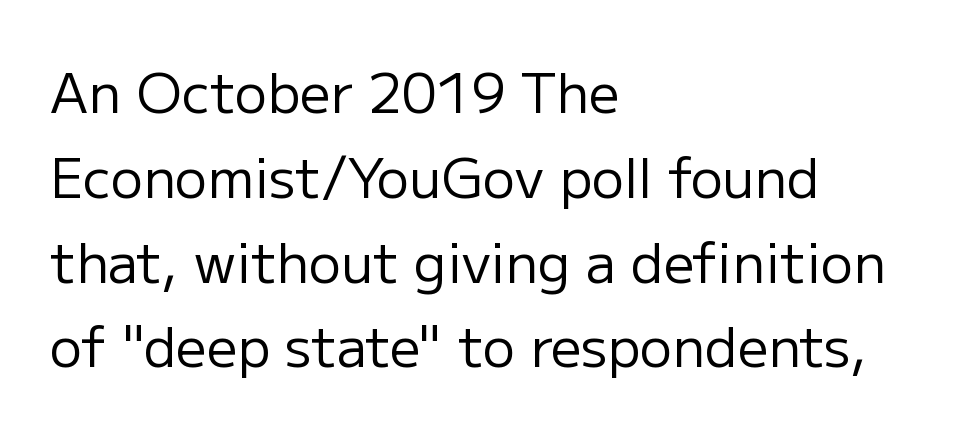
Q: Is the text bold? A: No.
Q: Is the text italic (slanted)? A: No, it is upright.
Q: Is the typeface a serif or a sans-serif typeface? A: Sans-serif.
Q: Is the text underlined? A: No.
Q: How is the paragraph aligned? A: Left-aligned.
Q: Is the spacing between letters normal or unusually wide? A: Normal.
Q: Is the spacing between lines tight, normal or loose? A: Normal.
Q: Width (condensed, normal, or wide)? A: Normal.
Q: Stroke contrast? A: Low.
Q: x-height? A: Medium.
Q: Monospaced? A: No.
